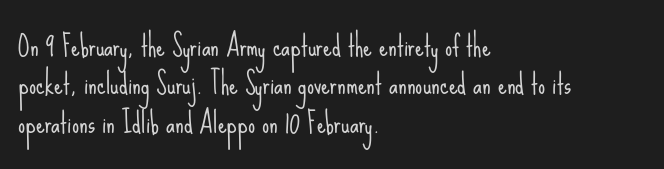
The image shows 28 px light, condensed sans-serif type, upright; set left-aligned, normal line spacing (1.37x), normal letter spacing, not underlined; low stroke contrast and a small x-height.
